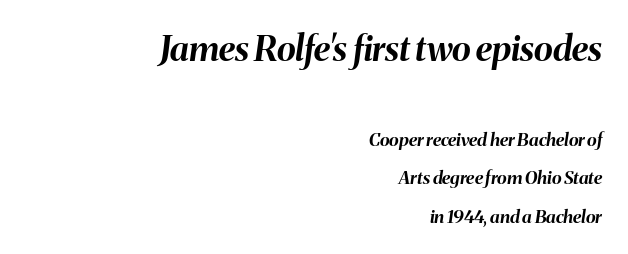
The designer dialed line spacing up above the default. Honestly, the letter spacing is just normal — you wouldn't notice it. The upper block of text is set noticeably larger than the block beneath it. Varying glyph widths throughout — classic text-font behaviour.
